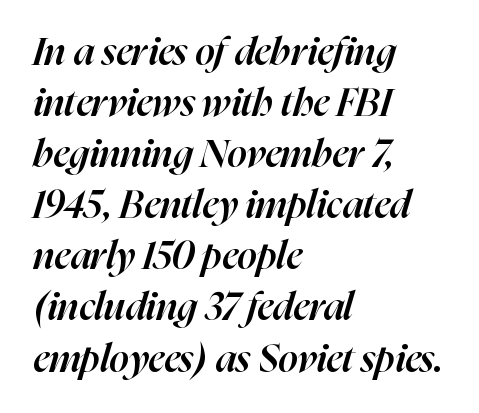
{"italic": "yes", "lean": "right", "slant_degrees": 16, "bold": "semi", "weight": "semibold", "width": "normal", "stroke_contrast": "high", "x_height": "medium", "monospaced": "no", "underline": "no", "align": "left", "line_spacing": "normal", "line_spacing_ratio": 1.31, "letter_spacing": "normal", "letter_spacing_em": 0.0, "glyph_px": 39}
